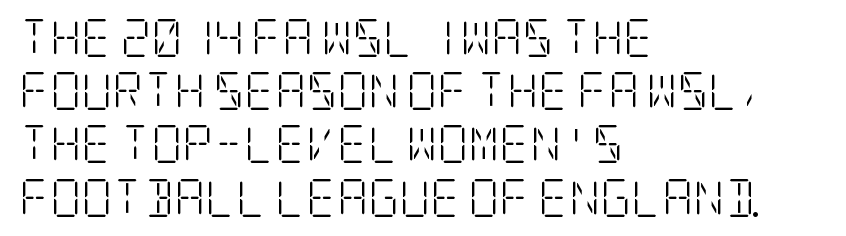
Q: Is the text bold? A: No.
Q: Is the text italic (slanted)? A: No, it is upright.
Q: Is the typeface a serif or a sans-serif typeface? A: Serif.
Q: Is the text underlined? A: No.
Q: How is the paragraph aligned? A: Left-aligned.
Q: Is the spacing between letters normal or unusually wide? A: Normal.
Q: Is the spacing between lines tight, normal or loose? A: Normal.
Q: Width (condensed, normal, or wide)? A: Condensed.
Q: Stroke contrast? A: Low.
Q: x-height? A: Large.
